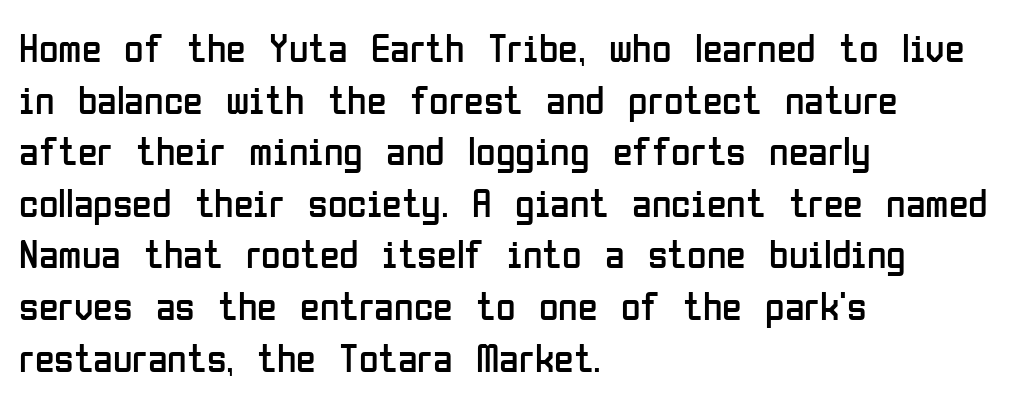
When letters stand straight like this, we call the style roman or upright. The passage shown is typeset with a sans-serif family. The rendering keeps characters at their native spacing. The paragraph has a hard left edge and a soft right edge. Spacing verdict: proportional, widths tailored to each character. A quiet, ordinary-to-light weight characterises the typeface.
